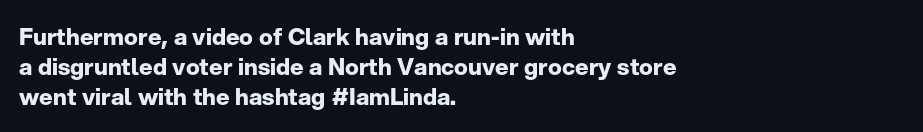
Q: Is the text bold? A: Yes.
Q: Is the text italic (slanted)? A: No, it is upright.
Q: Is the text underlined? A: No.
Q: How is the paragraph aligned? A: Left-aligned.
Q: Is the spacing between letters normal or unusually wide? A: Normal.
Q: Is the spacing between lines tight, normal or loose? A: Normal.
